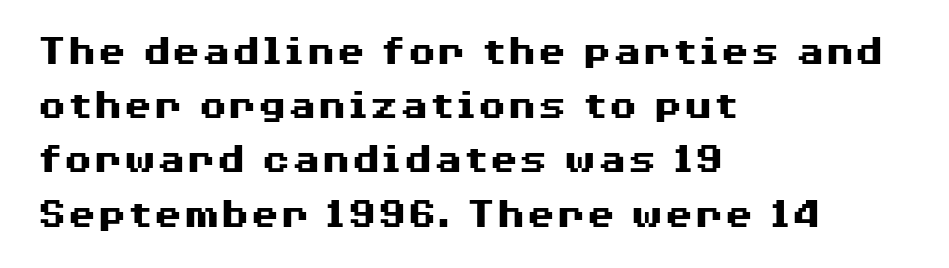
These lines carry a lot of weight — the face is fully bold. In terms of letterform style, serifs are entirely absent. A typesetter would call this proportional, since set widths differ per character. The lettering holds an erect, upright posture throughout. Regarding leading, the lines here are spaced in the standard way. Where is the straight margin? On the left.
